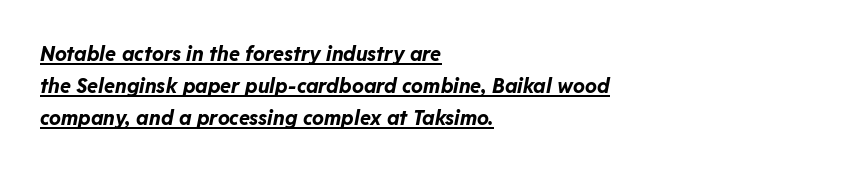
Each word holds together tightly as a unit, with standard inter-letter gaps. Emphasis is given by a line drawn under the lettering. Would a proofreader flag this as italicized? Yes. The passage shown is emphatically bold. Whoever set this chose a conventional vertical rhythm. Typeset ragged right — the left edge is the straight one.
